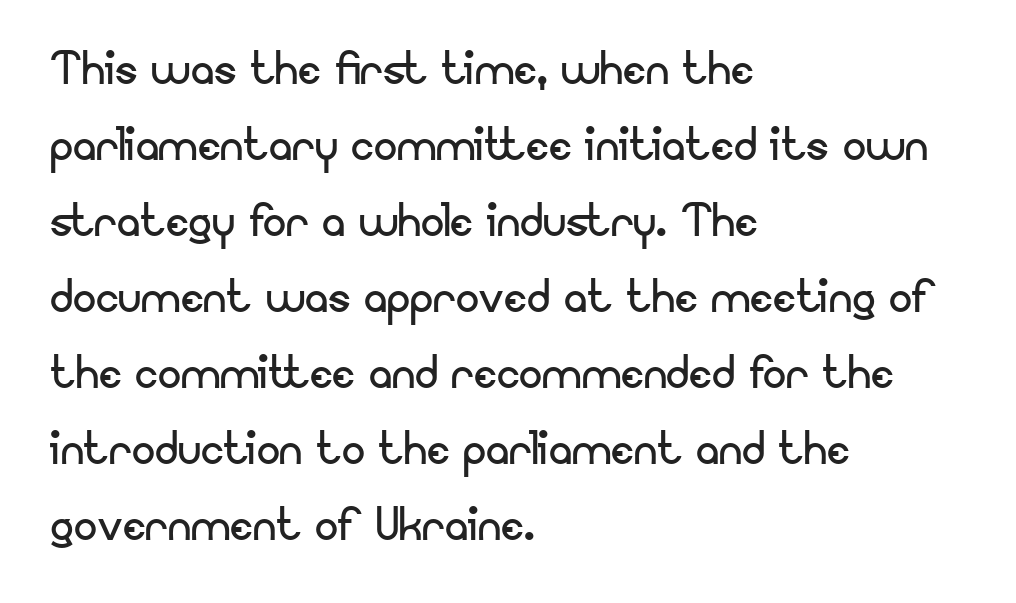
Where is the straight margin? On the left. Students, note that the glyphs here touch the page at normal intervals. Note the varied advance widths — an 'i' is clearly narrower than an 'm'. A bare baseline throughout the passage. Compared with typical paragraphs, the rows here are spaced about the same.
